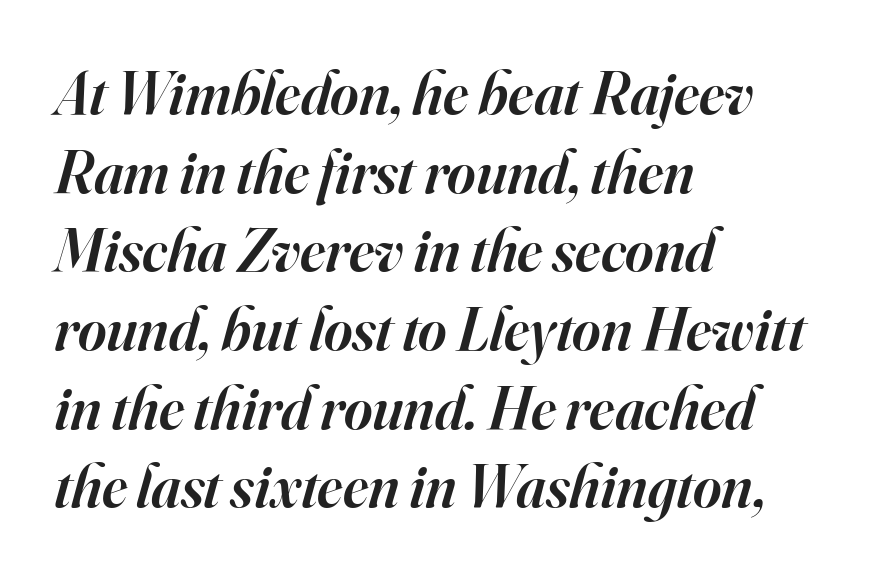
The image shows 61 px semibold serif type, italic (leaning right); set left-aligned, normal line spacing (1.29x), normal letter spacing, not underlined; high stroke contrast and a small x-height.
